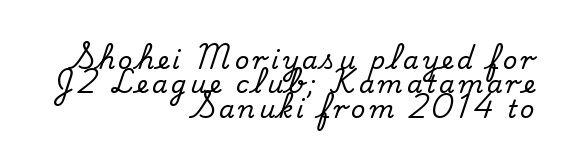
Anything drawn beneath the words? Only blank space. Where is the straight margin? On the right. Successive baselines arrive quickly, one right under another.
